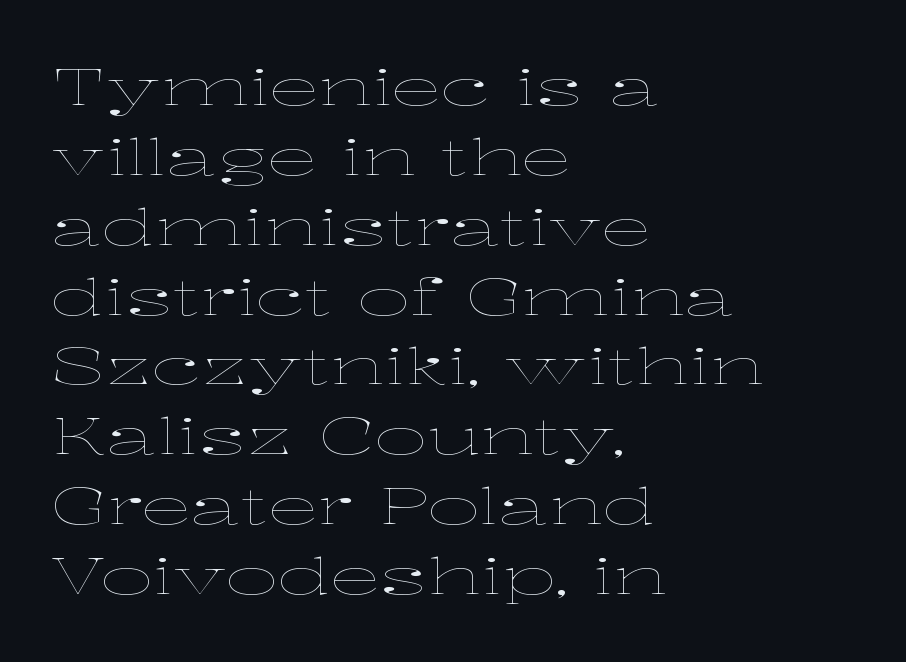
{"italic": "no", "bold": "no", "weight": "thin", "width": "wide", "stroke_contrast": "low", "x_height": "medium", "monospaced": "no", "underline": "no", "align": "left", "line_spacing": "normal", "line_spacing_ratio": 1.37, "letter_spacing": "normal", "letter_spacing_em": 0.0, "glyph_px": 51}
